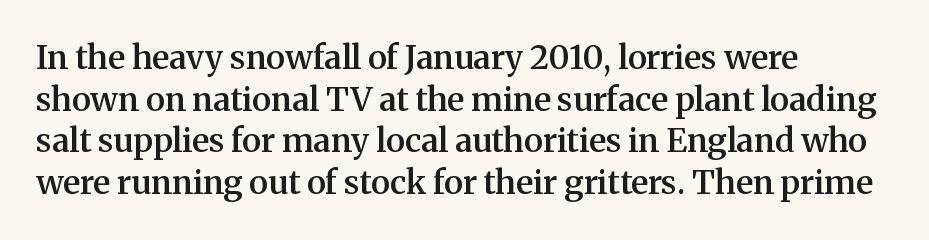
{"serif": "yes", "italic": "no", "bold": "semi", "weight": "semibold", "width": "normal", "stroke_contrast": "medium", "x_height": "medium", "monospaced": "no", "underline": "no", "align": "left", "line_spacing": "normal", "line_spacing_ratio": 1.26, "letter_spacing": "normal", "letter_spacing_em": 0.0, "glyph_px": 33}
